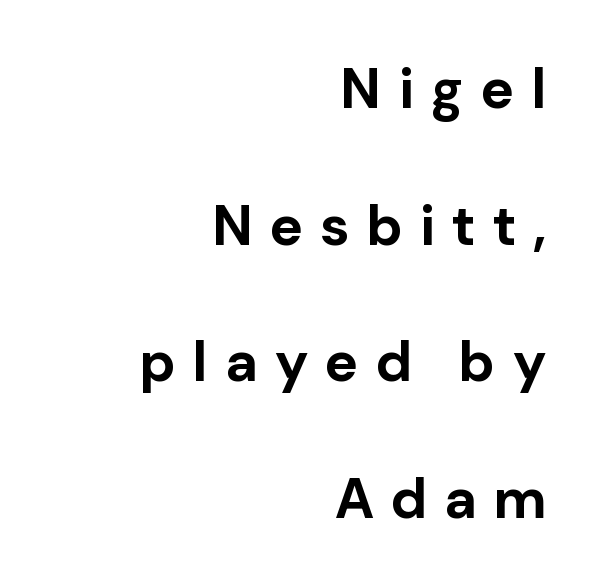
Q: Is the text bold? A: Yes.
Q: Is the text italic (slanted)? A: No, it is upright.
Q: Is the typeface a serif or a sans-serif typeface? A: Sans-serif.
Q: Is the text underlined? A: No.
Q: How is the paragraph aligned? A: Right-aligned.
Q: Is the spacing between letters normal or unusually wide? A: Unusually wide.
Q: Is the spacing between lines tight, normal or loose? A: Loose.
Q: Width (condensed, normal, or wide)? A: Normal.
Q: Stroke contrast? A: Low.
Q: x-height? A: Medium.
Q: Monospaced? A: No.
